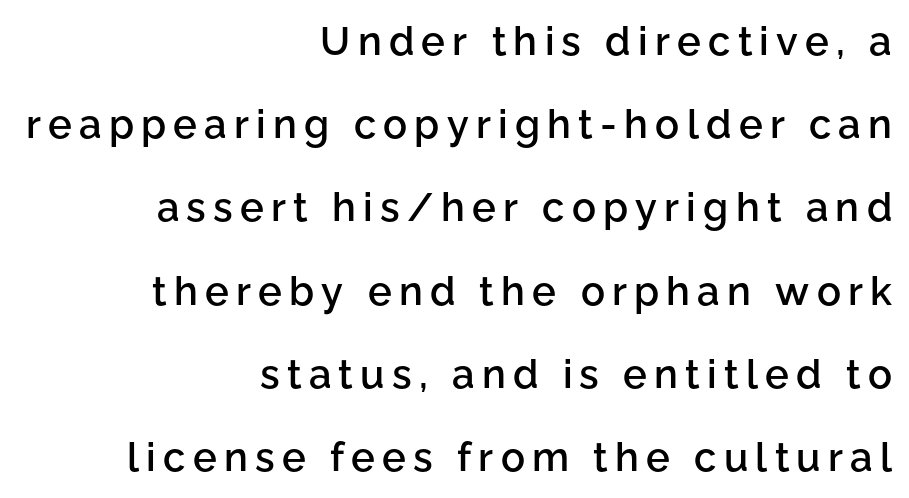
{"serif": "no", "italic": "no", "bold": "semi", "weight": "semibold", "width": "normal", "stroke_contrast": "low", "x_height": "medium", "monospaced": "no", "underline": "no", "align": "right", "line_spacing": "loose", "line_spacing_ratio": 2.08, "glyph_px": 40}
